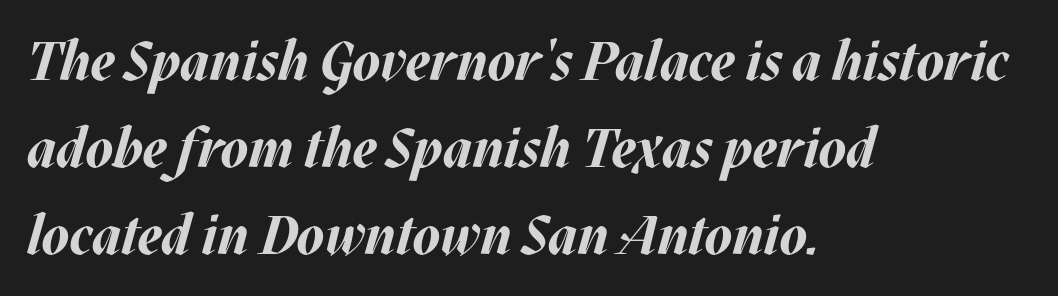
Q: Is the text bold? A: Yes.
Q: Is the text italic (slanted)? A: Yes, it leans right by about 17 degrees.
Q: Is the text underlined? A: No.
Q: How is the paragraph aligned? A: Left-aligned.
Q: Is the spacing between letters normal or unusually wide? A: Normal.
Q: Is the spacing between lines tight, normal or loose? A: Normal.
Q: Width (condensed, normal, or wide)? A: Normal.
Q: Stroke contrast? A: Medium.
Q: x-height? A: Large.
Q: Monospaced? A: No.
